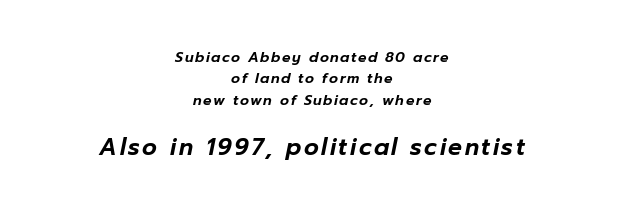
Leading matches the norm, producing a regular column. Whoever set this made the second block the dominant, larger element. Posture: slanted. The gap between lines stays unmarked.
